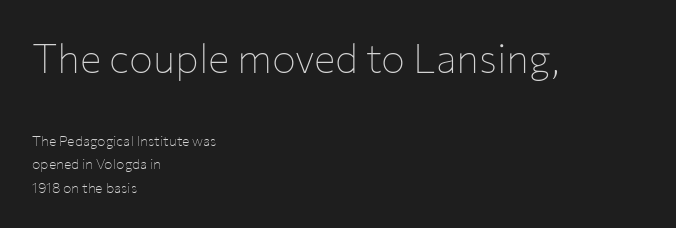
{"serif": "no", "italic": "no", "bold": "no", "weight": "thin", "width": "normal", "stroke_contrast": "low", "x_height": "medium", "monospaced": "no", "underline": "no", "align": "left", "line_spacing": "normal", "line_spacing_ratio": 1.67, "letter_spacing": "normal", "letter_spacing_em": 0.0, "larger_block": "first", "size_ratio": 2.86, "glyph_px": 40}
